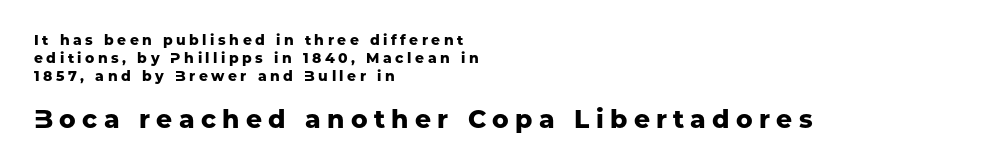
Typographic density is high because the face is bold. In terms of posture, this sample is upright. What stands out about the letter spacing? Its width — letters are far apart. The space between consecutive lines is moderate. In this sample the second text group is rendered at the bigger scale.
